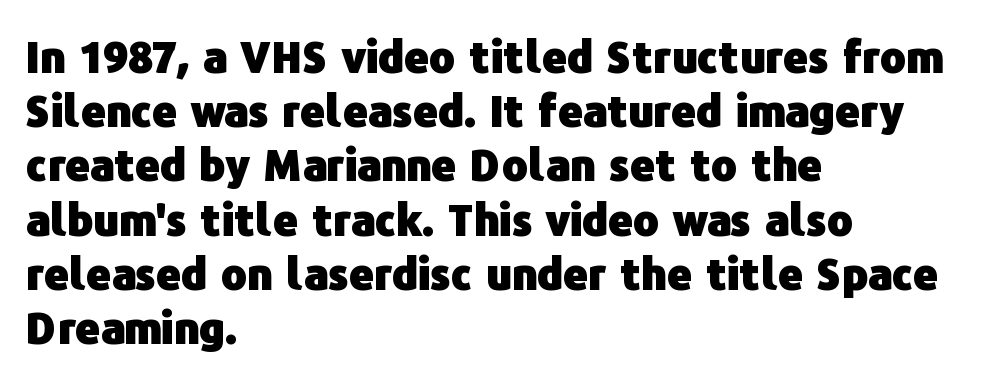
Q: Is the text bold? A: Yes.
Q: Is the text italic (slanted)? A: No, it is upright.
Q: Is the typeface a serif or a sans-serif typeface? A: Sans-serif.
Q: Is the text underlined? A: No.
Q: How is the paragraph aligned? A: Left-aligned.
Q: Is the spacing between letters normal or unusually wide? A: Normal.
Q: Is the spacing between lines tight, normal or loose? A: Normal.
Q: Width (condensed, normal, or wide)? A: Normal.
Q: Stroke contrast? A: Low.
Q: x-height? A: Medium.
Q: Monospaced? A: No.
